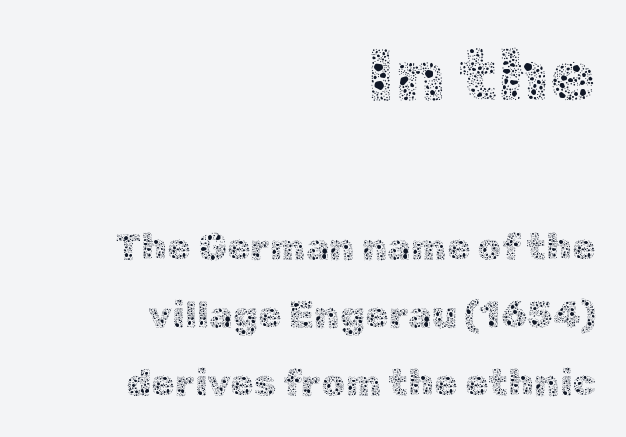
{"italic": "no", "bold": "no", "weight": "thin", "width": "normal", "x_height": "medium", "monospaced": "no", "underline": "no", "align": "right", "line_spacing_ratio": 1.79, "letter_spacing": "normal", "letter_spacing_em": 0.0, "larger_block": "first", "size_ratio": 1.97, "glyph_px": 75}
